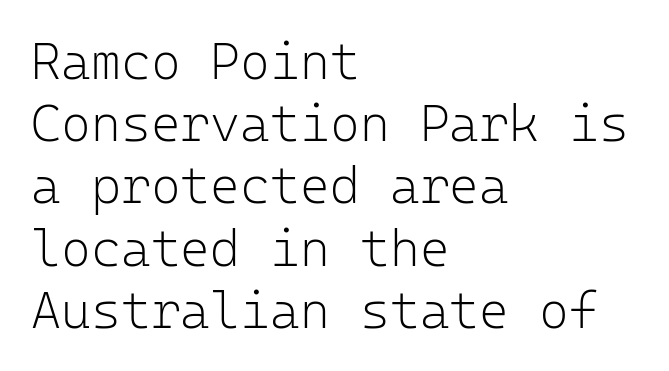
Each row of text sits above clean, open space. The specimen reads as upright at a glance. Font category for this specimen: sans-serif. Layout note: lines flush left. No letter is thick-stroked: the sample isn't bold.
